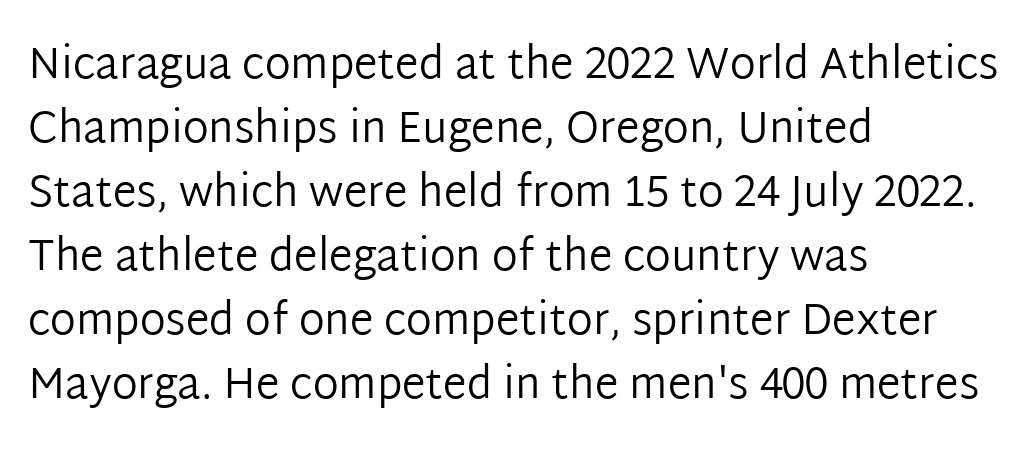
The image shows 43 px regular-weight sans-serif type, upright; set left-aligned, normal line spacing (1.49x), normal letter spacing, not underlined; low stroke contrast and a medium x-height.
